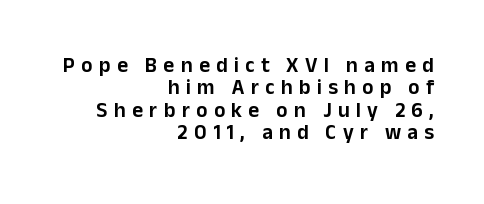
Q: Is the text italic (slanted)? A: No, it is upright.
Q: Is the text underlined? A: No.
Q: How is the paragraph aligned? A: Right-aligned.
Q: Is the spacing between letters normal or unusually wide? A: Unusually wide.
Q: Is the spacing between lines tight, normal or loose? A: Tight.
